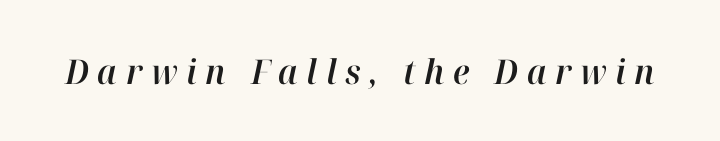
{"italic": "yes", "lean": "right", "slant_degrees": 12, "width": "normal", "stroke_contrast": "high", "x_height": "medium", "monospaced": "no", "underline": "no", "letter_spacing": "wide", "letter_spacing_em": 0.25, "glyph_px": 34}
